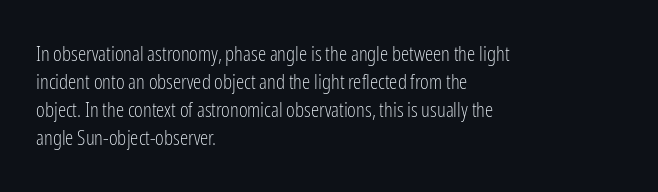
The image shows 21 px text type, upright; set left-aligned, normal line spacing (1.34x), normal letter spacing, not underlined.
